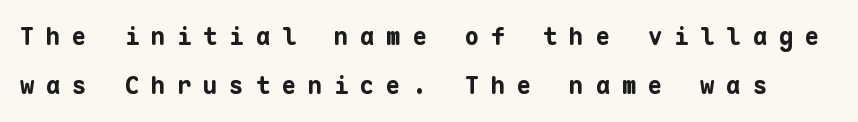
If you measured baseline to baseline, you'd find a long distance. Bare-footed words on every line. Nope, not italic — everything's standing straight. Plenty of ink on the page — the face is bold.
